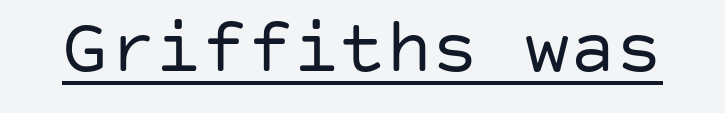
Q: Is the text bold? A: No.
Q: Is the text italic (slanted)? A: No, it is upright.
Q: Is the typeface a serif or a sans-serif typeface? A: Sans-serif.
Q: Is the text underlined? A: Yes.
Q: Is the spacing between letters normal or unusually wide? A: Normal.
Q: Width (condensed, normal, or wide)? A: Normal.
Q: Stroke contrast? A: Low.
Q: x-height? A: Large.
